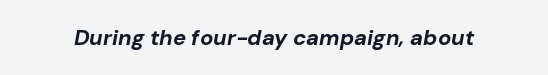
The image shows 22 px bold type, italic (leaning right); set normal letter spacing, not underlined.
